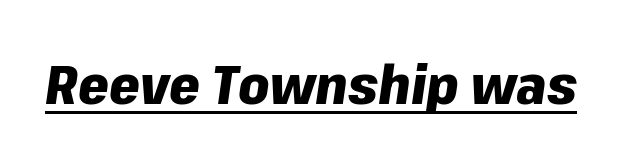
{"italic": "yes", "lean": "right", "slant_degrees": 8, "bold": "yes", "weight": "heavy", "width": "normal", "stroke_contrast": "low", "x_height": "medium", "monospaced": "no", "underline": "yes", "letter_spacing": "normal", "letter_spacing_em": 0.0, "glyph_px": 55}
